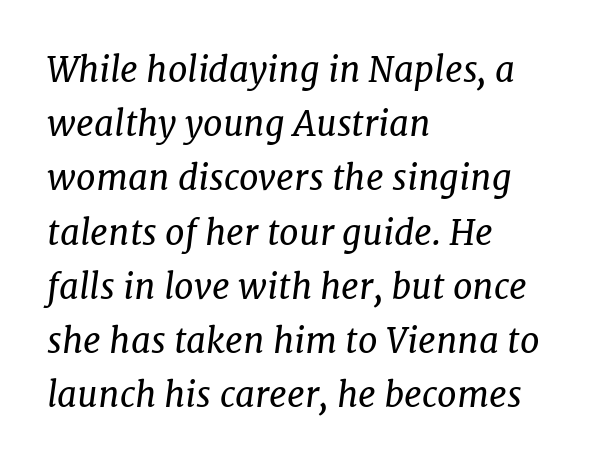
The line-height multiplier appears to be the usual default. The letterforms sit shoulder to shoulder at normal distance. Note the varied advance widths — an 'i' is clearly narrower than an 'm'. The gap between lines stays unmarked. Line starts are locked; line ends wander. Font category for this specimen: serif.
